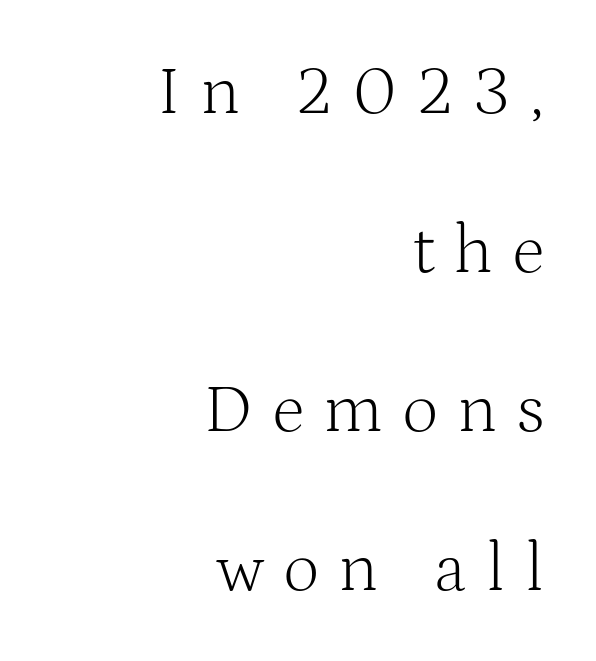
The image shows 70 px light serif type, upright; set right-aligned, loose line spacing (2.27x), unusually wide letter spacing (+0.28 em), not underlined; medium stroke contrast and a medium x-height.
